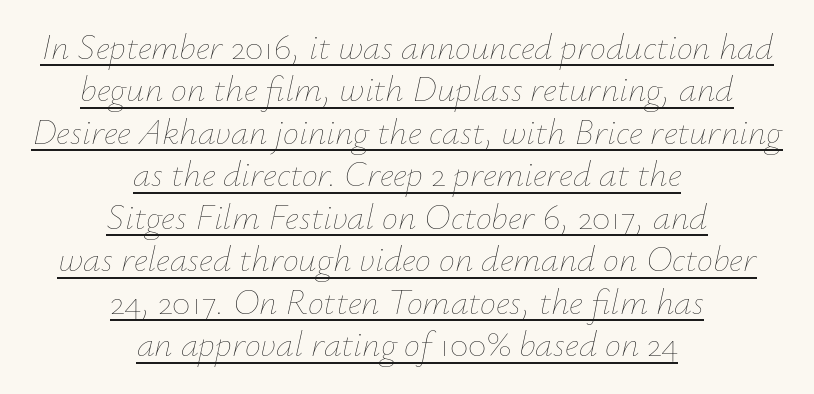
This sample carries an underscore along the baseline area. This reads as an unemphasized weight, regular at the heaviest. Here the glyphs are tracked normally, forming tight word shapes. The paragraph has two soft edges and a firm central axis. Quick note: italic.
